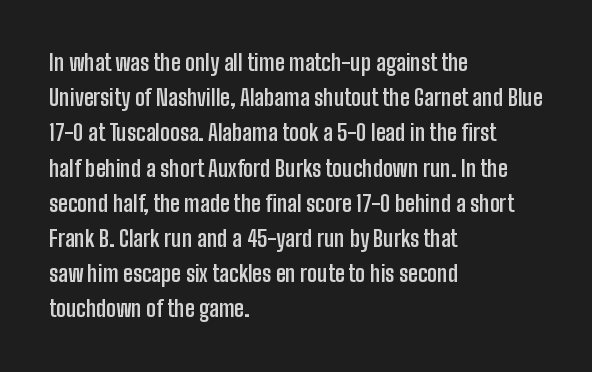
{"italic": "no", "bold": "yes", "underline": "no", "align": "left", "line_spacing": "normal", "line_spacing_ratio": 1.6, "letter_spacing": "normal", "letter_spacing_em": 0.0, "glyph_px": 22}
